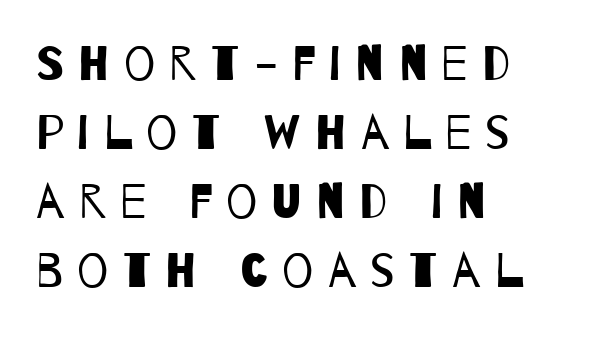
{"serif": "no", "bold": "no", "weight": "regular", "width": "condensed", "stroke_contrast": "low", "x_height": "large", "monospaced": "no", "underline": "no", "align": "left", "line_spacing": "normal", "line_spacing_ratio": 1.41, "letter_spacing": "wide", "letter_spacing_em": 0.29, "glyph_px": 49}
